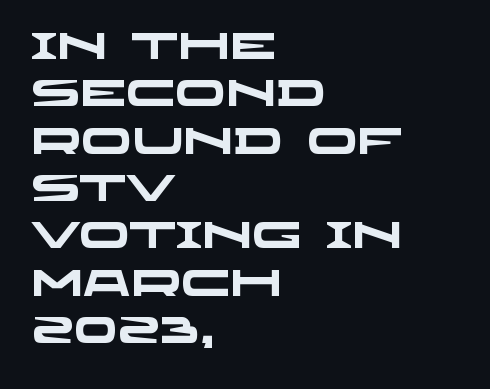
The image shows 37 px heavy, wide sans-serif type; set left-aligned, normal line spacing (1.28x), normal letter spacing, not underlined; low stroke contrast and a large x-height.
